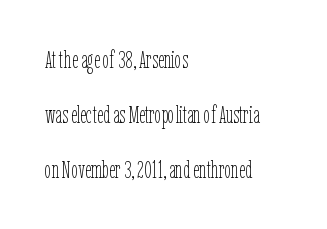
The letters sit at their default tracking, neither squeezed nor spread. You can tell it's not italic because the verticals are truly vertical. Short and long lines alike share a common starting point at left. Stroke thickness stays within the range of a standard reading face or lighter. Rows of type keep a wide berth in the vertical direction.
